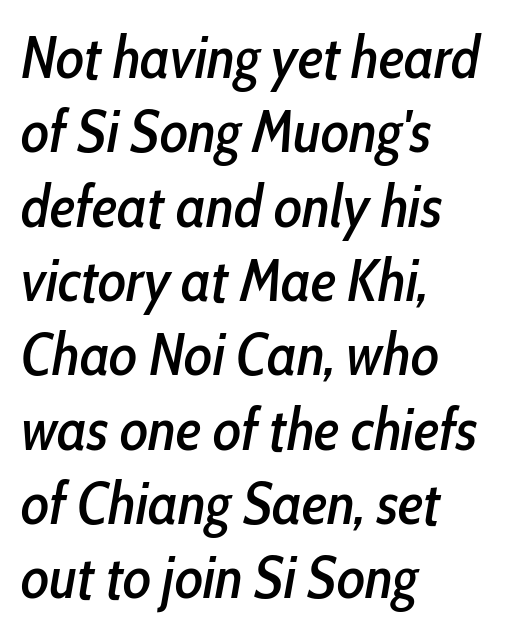
The image shows 59 px condensed type, italic (leaning right); set left-aligned, normal line spacing (1.26x), normal letter spacing, not underlined; low stroke contrast and a medium x-height.
